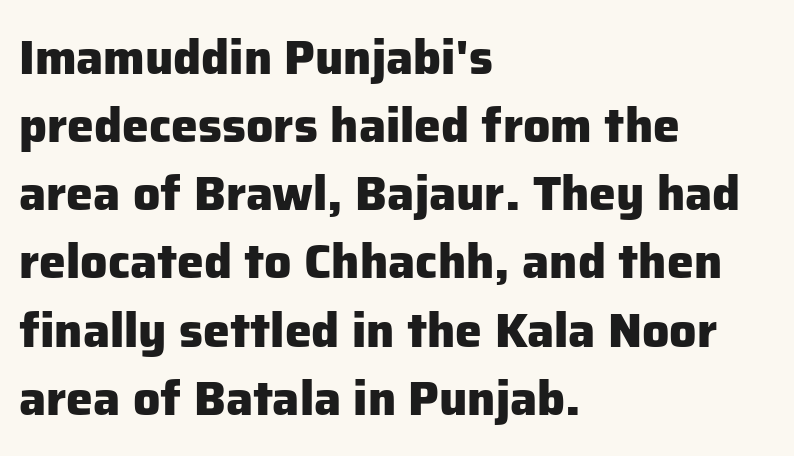
Q: Is the text bold? A: Yes.
Q: Is the text italic (slanted)? A: No, it is upright.
Q: Is the typeface a serif or a sans-serif typeface? A: Sans-serif.
Q: Is the text underlined? A: No.
Q: How is the paragraph aligned? A: Left-aligned.
Q: Is the spacing between letters normal or unusually wide? A: Normal.
Q: Is the spacing between lines tight, normal or loose? A: Normal.
Q: Width (condensed, normal, or wide)? A: Normal.
Q: Stroke contrast? A: Low.
Q: x-height? A: Medium.
Q: Monospaced? A: No.
